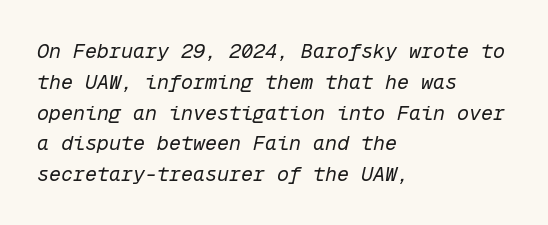
{"italic": "yes", "lean": "right", "slant_degrees": 12, "bold": "no", "underline": "no", "align": "left", "line_spacing": "normal", "line_spacing_ratio": 1.54, "letter_spacing": "normal", "letter_spacing_em": 0.0, "glyph_px": 20}
